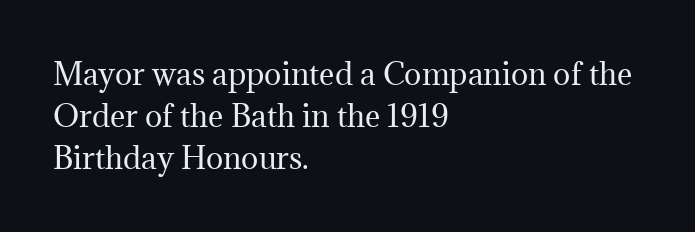
The image shows 29 px regular-weight serif type, upright; set left-aligned, normal line spacing (1.45x), normal letter spacing, not underlined; medium stroke contrast and a medium x-height.
